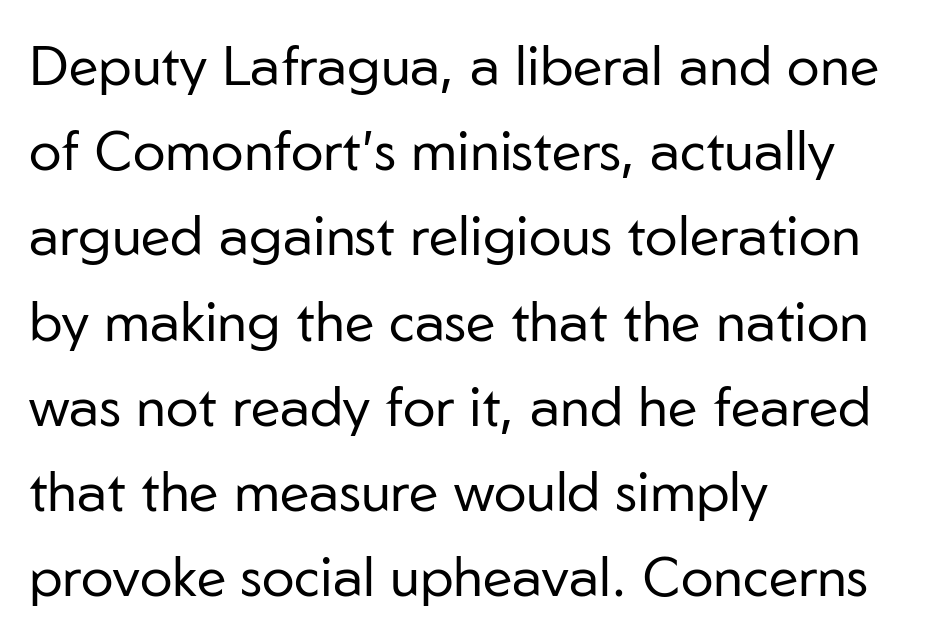
{"serif": "no", "italic": "no", "bold": "no", "weight": "regular", "width": "normal", "stroke_contrast": "low", "x_height": "medium", "monospaced": "no", "underline": "no", "align": "left", "line_spacing": "normal", "line_spacing_ratio": 1.55, "letter_spacing": "normal", "letter_spacing_em": 0.0, "glyph_px": 55}
